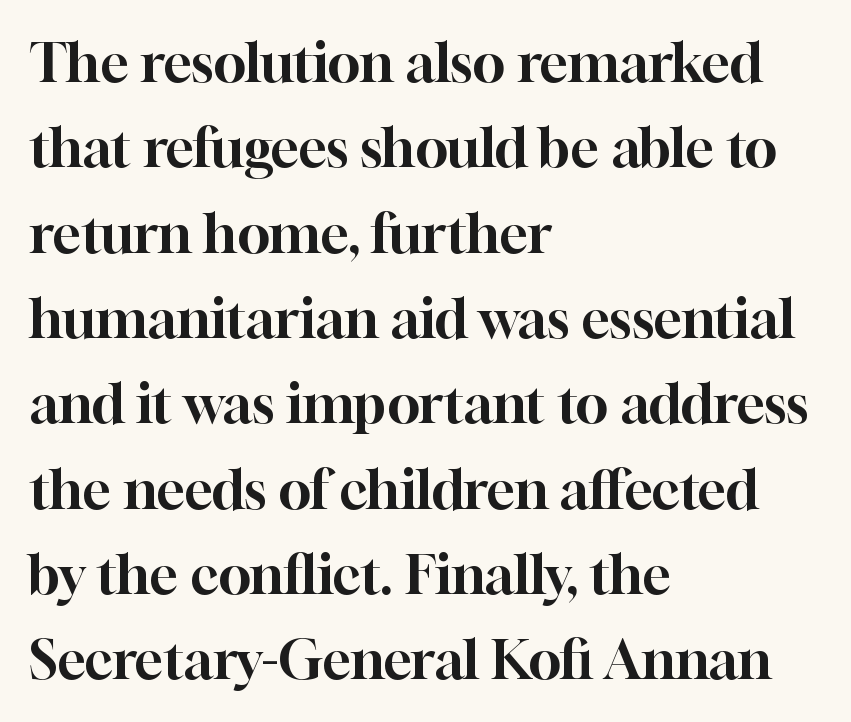
{"serif": "yes", "italic": "no", "width": "normal", "stroke_contrast": "high", "x_height": "medium", "monospaced": "no", "underline": "no", "align": "left", "line_spacing": "normal", "line_spacing_ratio": 1.58, "letter_spacing": "normal", "letter_spacing_em": 0.0, "glyph_px": 54}
